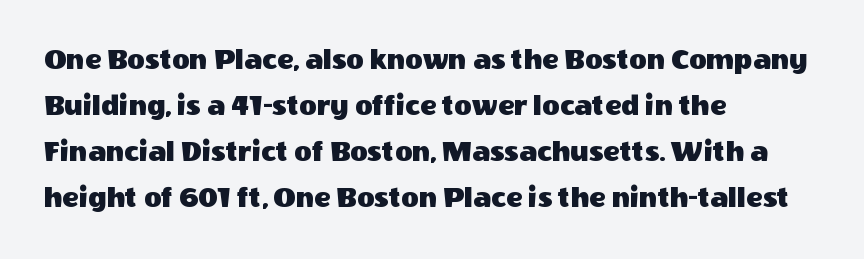
Q: Is the text italic (slanted)? A: No, it is upright.
Q: Is the typeface a serif or a sans-serif typeface? A: Sans-serif.
Q: Is the text underlined? A: No.
Q: How is the paragraph aligned? A: Left-aligned.
Q: Is the spacing between letters normal or unusually wide? A: Normal.
Q: Is the spacing between lines tight, normal or loose? A: Normal.
Q: Width (condensed, normal, or wide)? A: Normal.
Q: x-height? A: Large.
Q: Monospaced? A: No.
